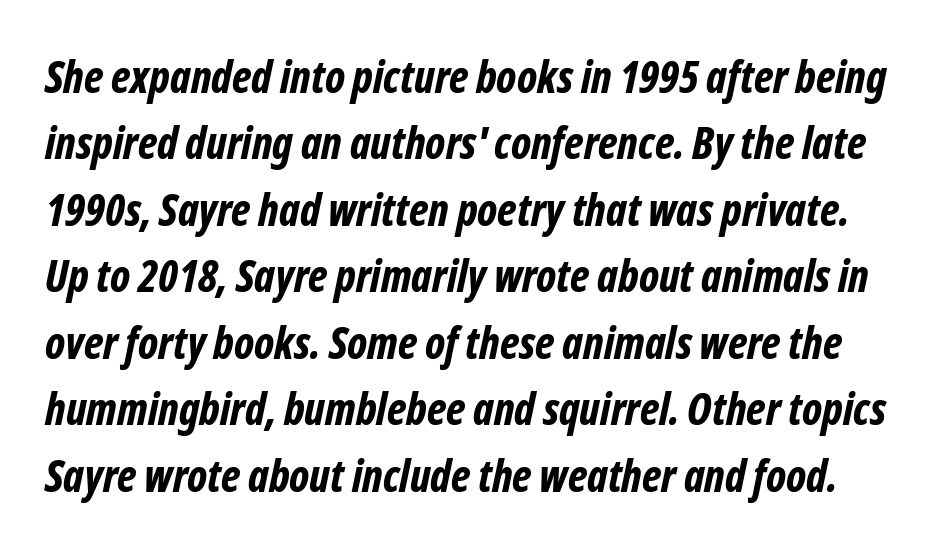
Q: Is the text bold? A: Yes.
Q: Is the text italic (slanted)? A: Yes, it leans right by about 12 degrees.
Q: Is the text underlined? A: No.
Q: Is the spacing between letters normal or unusually wide? A: Normal.
Q: Is the spacing between lines tight, normal or loose? A: Normal.
Q: Width (condensed, normal, or wide)? A: Condensed.
Q: Stroke contrast? A: Low.
Q: x-height? A: Medium.
Q: Monospaced? A: No.
